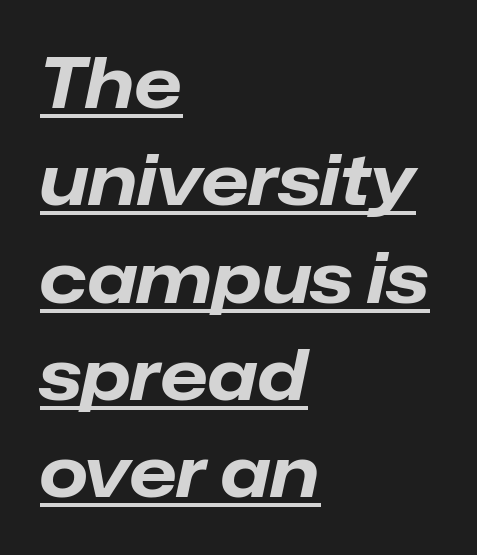
The image shows 70 px bold type, italic (leaning right); set left-aligned, normal line spacing (1.39x), normal letter spacing, underlined; low stroke contrast and a medium x-height.
